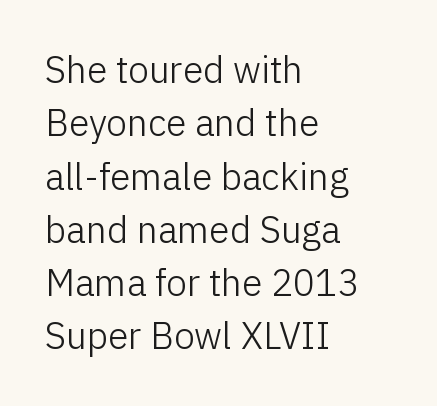
You could not count columns in this text — the font is proportionally spaced. The compositor pushed each line to the left boundary. Is there much room between lines? A standard amount, neither cramped nor airy. Words float on clear page, feet unadorned. No extra ink here — the face is not bold. Is there any slant? The stems are plumb.
